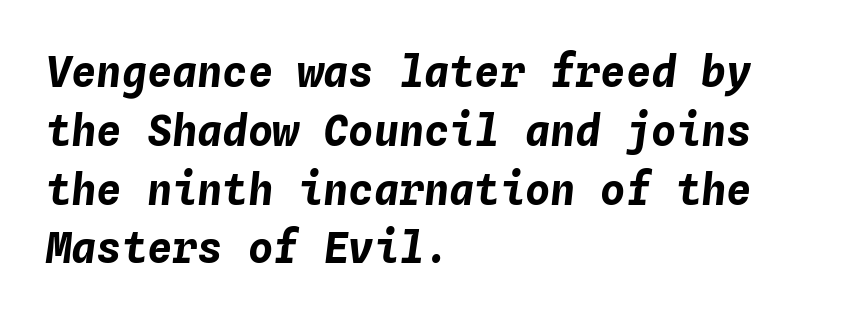
{"italic": "yes", "lean": "right", "slant_degrees": 4, "bold": "yes", "weight": "bold", "width": "normal", "stroke_contrast": "low", "x_height": "medium", "monospaced": "yes", "underline": "no", "align": "left", "line_spacing": "normal", "line_spacing_ratio": 1.4, "letter_spacing": "normal", "letter_spacing_em": 0.0, "glyph_px": 42}
